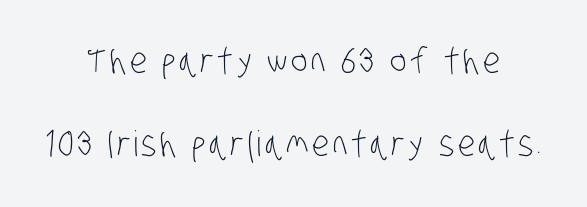
Q: Is the text bold? A: No.
Q: Is the typeface a serif or a sans-serif typeface? A: Sans-serif.
Q: Is the text underlined? A: No.
Q: How is the paragraph aligned? A: Centered.
Q: Is the spacing between lines tight, normal or loose? A: Loose.
Q: Width (condensed, normal, or wide)? A: Condensed.
Q: Stroke contrast? A: Low.
Q: x-height? A: Large.
Q: Monospaced? A: No.
